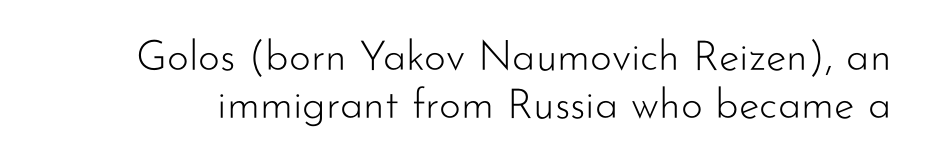
The image shows 42 px light sans-serif type, upright; set tight line spacing (1.15x), normal letter spacing, not underlined; low stroke contrast and a small x-height.
